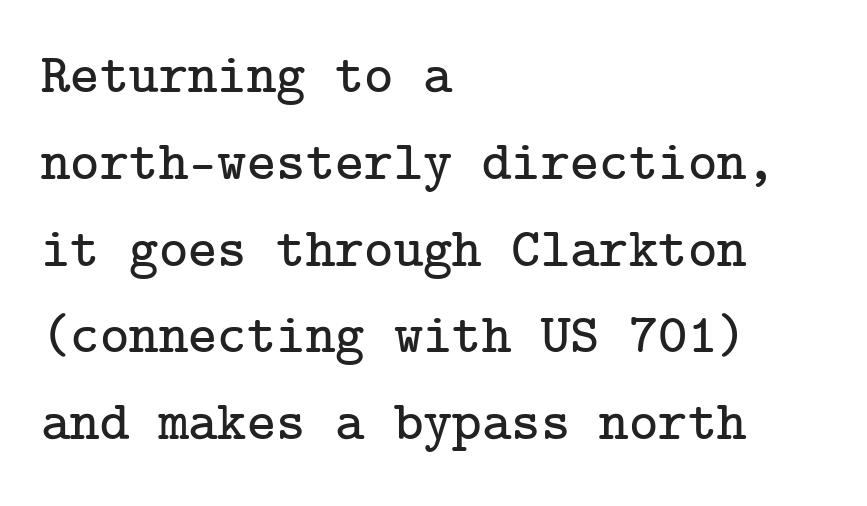
The image shows 56 px serif type, upright; set left-aligned, normal line spacing (1.55x), normal letter spacing, not underlined; low stroke contrast and a medium x-height.
